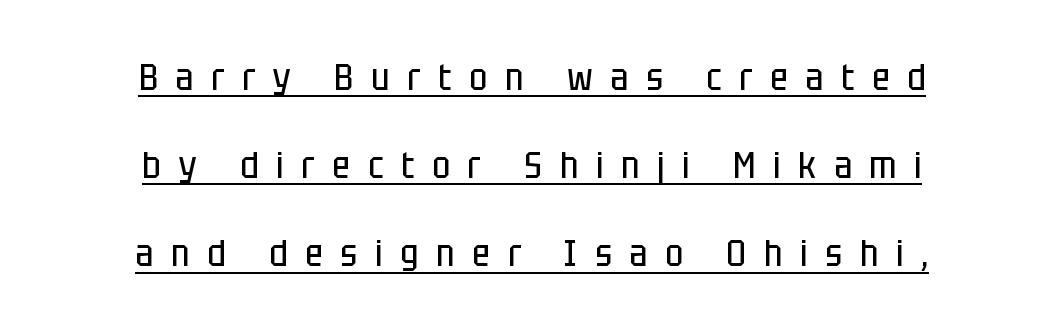
Reading down the block, each line starts at a different indent, mirrored at its end. Looks like someone drew a line under every word here. Tall strokes in this sample are plumb rather than angled. Counters stay open thanks to moderate or lighter strokes.
